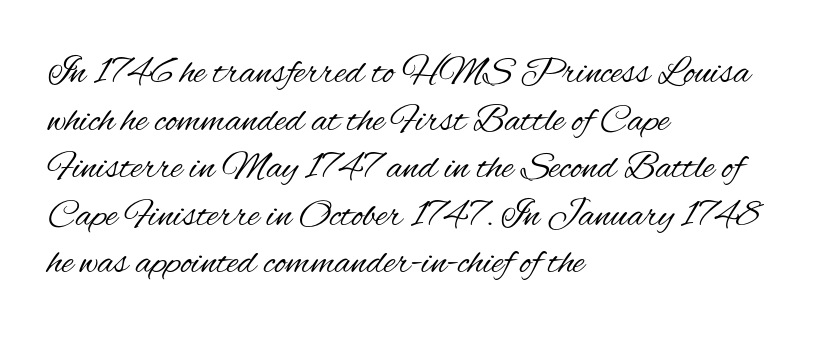
The image shows 39 px regular-weight, condensed sans-serif type; set left-aligned, line spacing 1.22x, normal letter spacing, not underlined; medium stroke contrast and a small x-height.
